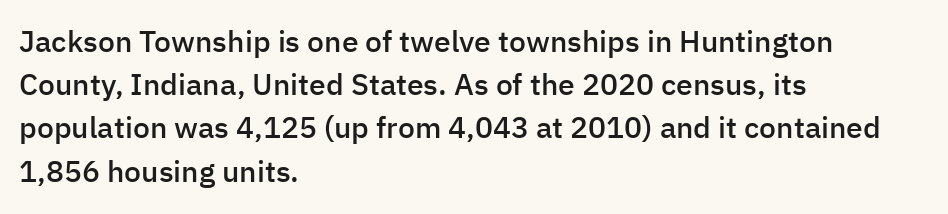
{"serif": "no", "italic": "no", "bold": "semi", "weight": "semibold", "width": "normal", "stroke_contrast": "low", "x_height": "medium", "monospaced": "no", "underline": "no", "align": "left", "line_spacing": "normal", "line_spacing_ratio": 1.44, "letter_spacing": "normal", "letter_spacing_em": 0.0, "glyph_px": 30}
